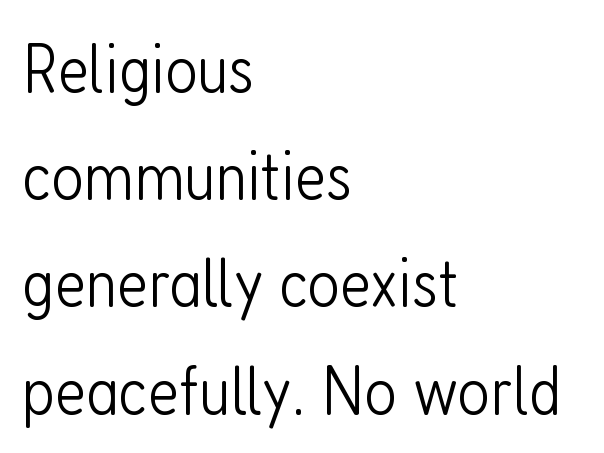
Q: Is the text bold? A: No.
Q: Is the text italic (slanted)? A: No, it is upright.
Q: Is the typeface a serif or a sans-serif typeface? A: Sans-serif.
Q: Is the text underlined? A: No.
Q: How is the paragraph aligned? A: Left-aligned.
Q: Is the spacing between letters normal or unusually wide? A: Normal.
Q: Is the spacing between lines tight, normal or loose? A: Normal.
Q: Width (condensed, normal, or wide)? A: Condensed.
Q: Stroke contrast? A: Low.
Q: x-height? A: Medium.
Q: Monospaced? A: No.
